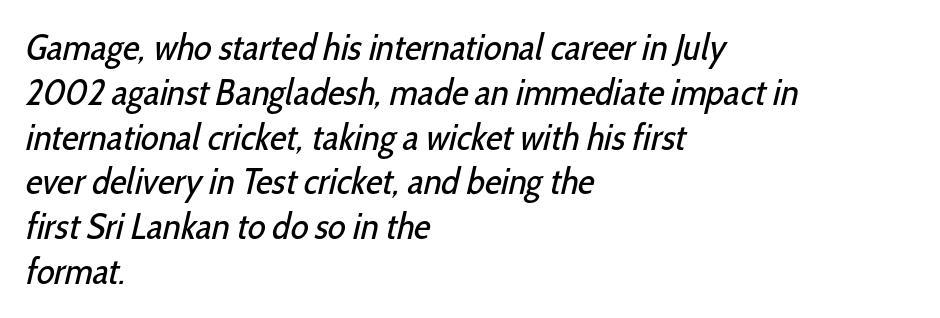
The image shows 37 px regular-weight, condensed sans-serif type; set left-aligned, line spacing 1.21x, normal letter spacing, not underlined; low stroke contrast and a medium x-height.
